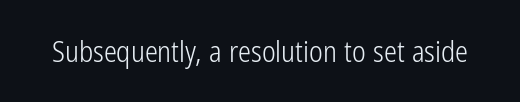
The image shows 29 px light, condensed sans-serif type, upright; set normal letter spacing, not underlined; low stroke contrast and a medium x-height.
